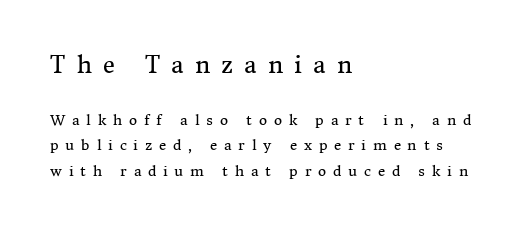
You get the large type first, then a drop to smaller type. This is the regular roman posture of the typeface. Check the space under the baseline: it is left empty. Line beginnings align vertically; line endings do not.
